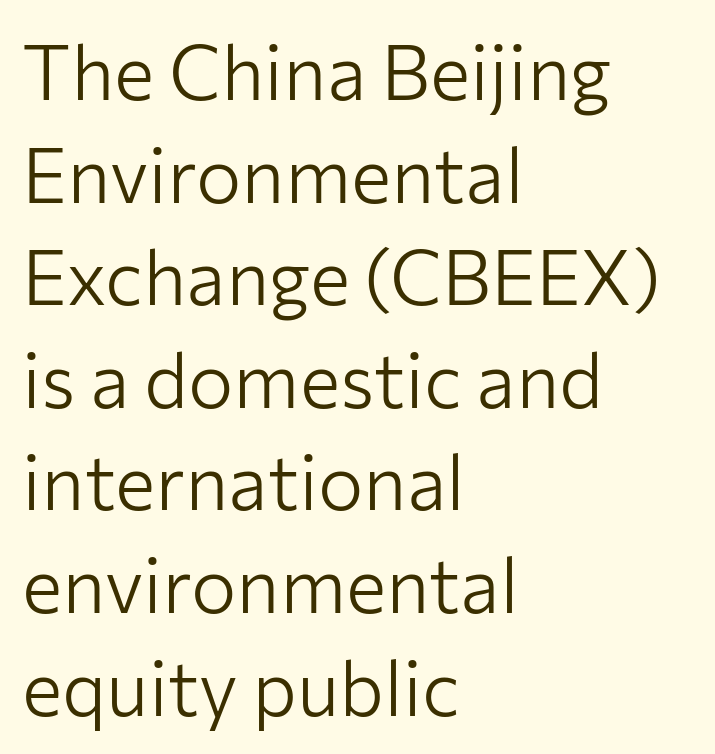
{"serif": "no", "italic": "no", "bold": "no", "weight": "light", "width": "normal", "stroke_contrast": "low", "x_height": "medium", "monospaced": "no", "underline": "no", "align": "left", "line_spacing": "normal", "line_spacing_ratio": 1.35, "letter_spacing": "normal", "letter_spacing_em": 0.0, "glyph_px": 76}
